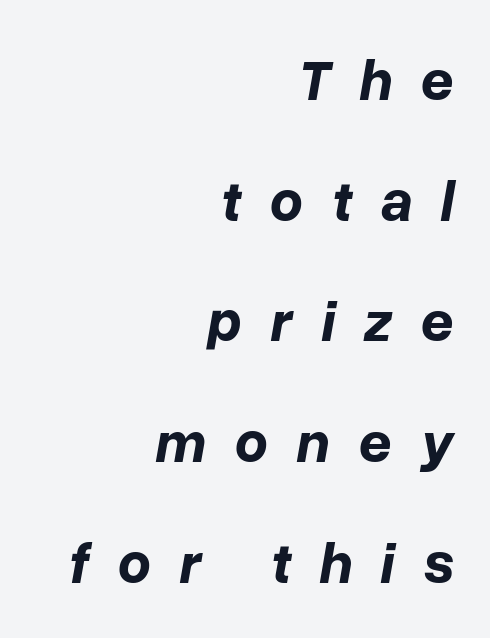
Q: Is the text bold? A: Yes.
Q: Is the text italic (slanted)? A: Yes, it leans right by about 10 degrees.
Q: Is the text underlined? A: No.
Q: How is the paragraph aligned? A: Right-aligned.
Q: Is the spacing between letters normal or unusually wide? A: Unusually wide.
Q: Is the spacing between lines tight, normal or loose? A: Loose.
Q: Width (condensed, normal, or wide)? A: Normal.
Q: Stroke contrast? A: Low.
Q: x-height? A: Medium.
Q: Monospaced? A: No.
